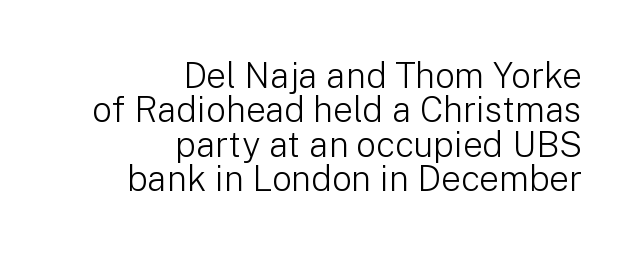
The rendering keeps characters at their native spacing. The type sits square on the baseline with zero lean. The strokes are not fattened; the text isn't bold. Serif or sans? Sans — the stroke terminals are bare. Where is the straight margin? On the right. Words float on clear page, feet unadorned.
